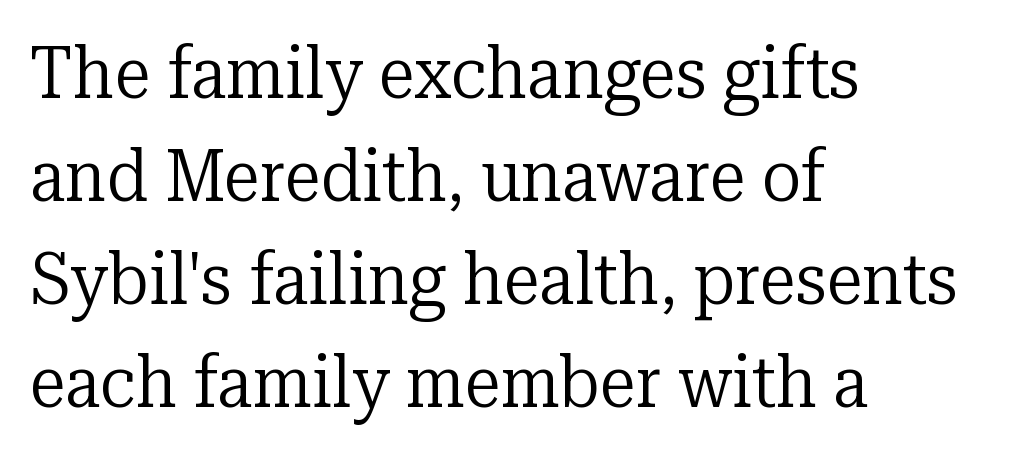
The image shows 73 px regular-weight serif type, upright; set left-aligned, normal line spacing (1.41x), normal letter spacing, not underlined; low stroke contrast and a medium x-height.
